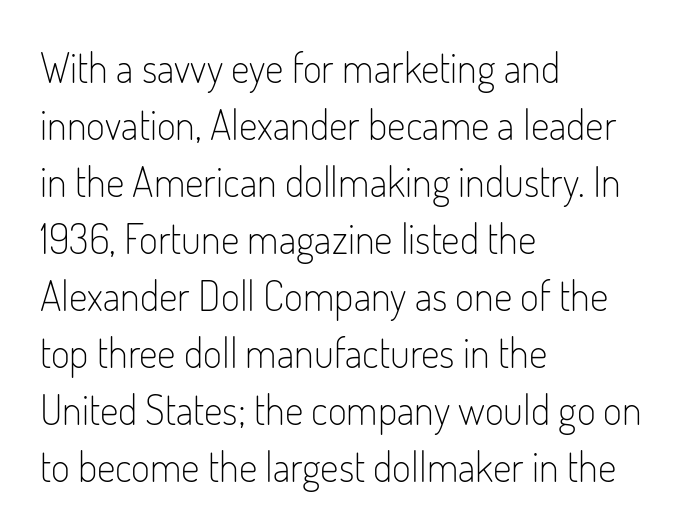
{"serif": "no", "italic": "no", "bold": "no", "weight": "light", "width": "condensed", "stroke_contrast": "low", "x_height": "small", "monospaced": "no", "underline": "no", "align": "left", "line_spacing": "normal", "line_spacing_ratio": 1.39, "letter_spacing": "normal", "letter_spacing_em": 0.0, "glyph_px": 41}
